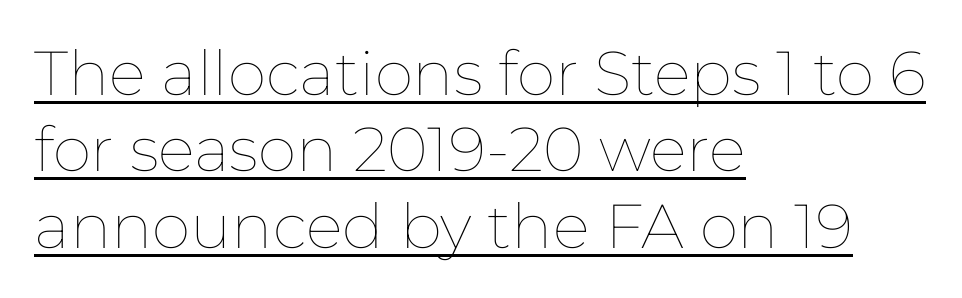
Is there any slant? The stems are plumb. The rendering uses natural spacing where letterforms have individual widths. The letters look calm and open, with moderate or lighter stems. Underline: present.
